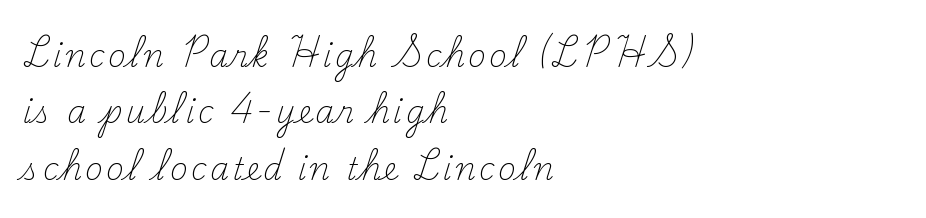
{"bold": "no", "weight": "light", "width": "normal", "stroke_contrast": "medium", "x_height": "small", "monospaced": "no", "underline": "no", "align": "left", "line_spacing_ratio": 1.88, "glyph_px": 30}
